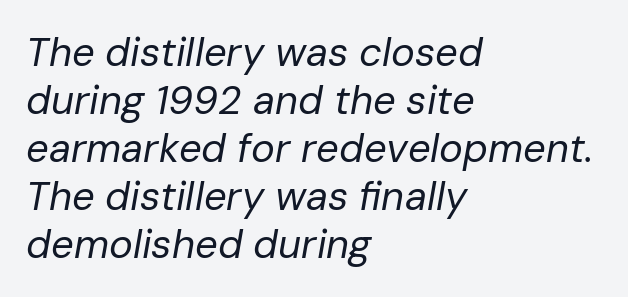
{"italic": "yes", "lean": "right", "slant_degrees": 10, "bold": "no", "weight": "regular", "width": "normal", "stroke_contrast": "low", "x_height": "medium", "monospaced": "no", "underline": "no", "align": "left", "line_spacing_ratio": 1.2, "letter_spacing": "normal", "letter_spacing_em": 0.0, "glyph_px": 40}
